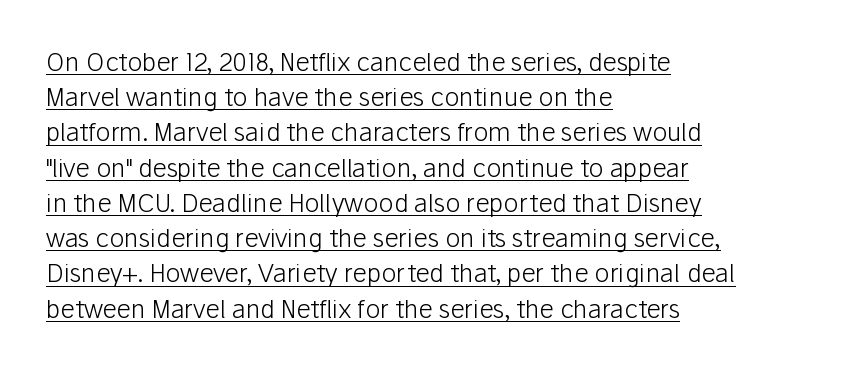
Leftover space on each line is placed entirely after the last word. This sample uses plain, unmodified letter spacing. Vertical stems look standard width or narrower in stroke. Somebody hit Ctrl+U on this one — the words are underlined. A typesetter would call this leading conventional body-copy spacing. The letters stand straight up with perfectly vertical stems.
